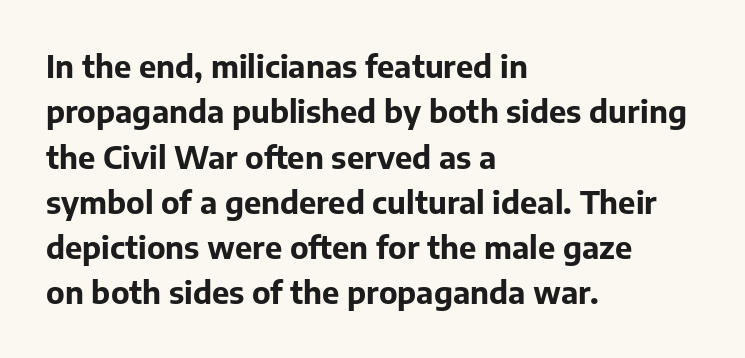
The image shows 31 px bold sans-serif type, upright; set left-aligned, normal line spacing (1.46x), normal letter spacing, not underlined; low stroke contrast and a medium x-height.
